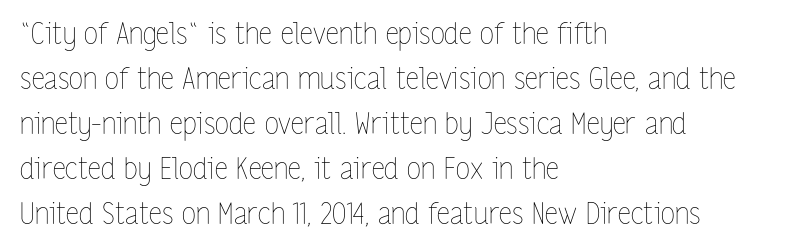
The image shows 29 px thin, condensed type, upright; set left-aligned, normal line spacing (1.55x), normal letter spacing, not underlined; low stroke contrast and a medium x-height.
